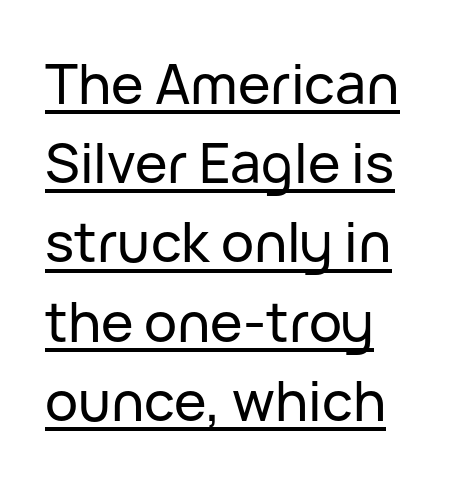
The image shows 55 px sans-serif type, upright; set left-aligned, normal line spacing (1.44x), normal letter spacing, underlined; low stroke contrast and a medium x-height.
